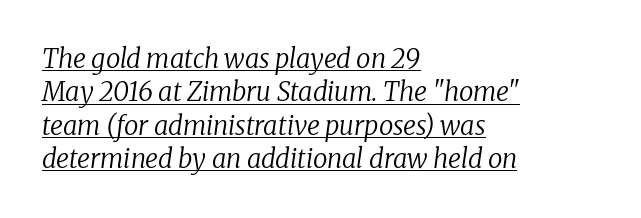
The image shows 26 px text type, italic (leaning right); set left-aligned, normal line spacing (1.28x), normal letter spacing, underlined.
